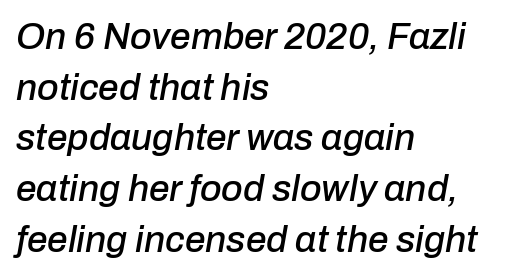
Q: Is the text italic (slanted)? A: Yes, it leans right by about 10 degrees.
Q: Is the text underlined? A: No.
Q: How is the paragraph aligned? A: Left-aligned.
Q: Is the spacing between letters normal or unusually wide? A: Normal.
Q: Is the spacing between lines tight, normal or loose? A: Normal.
Q: Width (condensed, normal, or wide)? A: Normal.
Q: Stroke contrast? A: Low.
Q: x-height? A: Medium.
Q: Monospaced? A: No.
